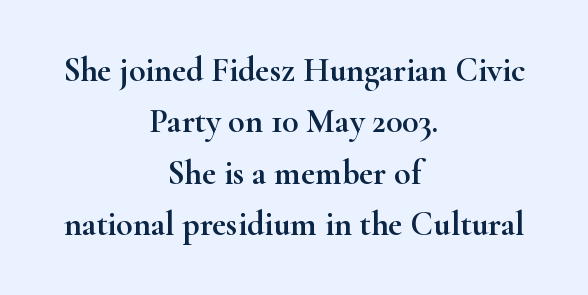
Typographically, this falls in the serif category. Upright lettering throughout. These lines are rendered in a variable-pitch font. Centered paragraph, ragged on both sides. Look at the tracking — it's just the regular setting, nothing added. Clear beneath every line of the passage.
